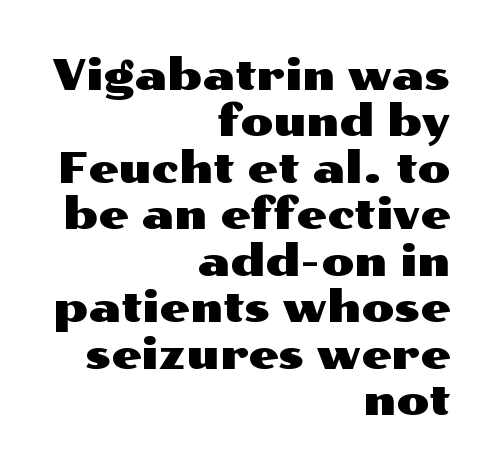
{"serif": "no", "italic": "no", "width": "wide", "stroke_contrast": "medium", "x_height": "medium", "monospaced": "no", "underline": "no", "align": "right", "line_spacing": "tight", "line_spacing_ratio": 1.08, "letter_spacing": "normal", "letter_spacing_em": 0.0, "glyph_px": 43}
